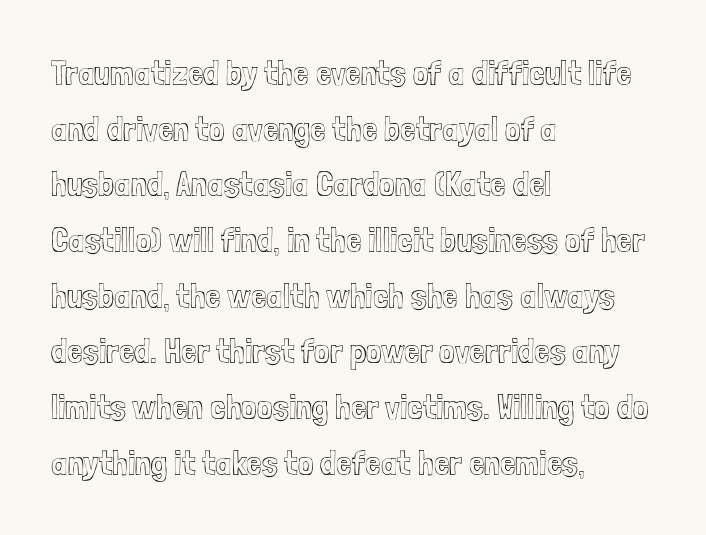
The letters advance in unequal steps, a hallmark of proportional type. Anything drawn beneath the words? Only blank space. The compositor pushed each line to the left boundary. Is the letter spacing exaggerated? No — it looks like the ordinary default.
